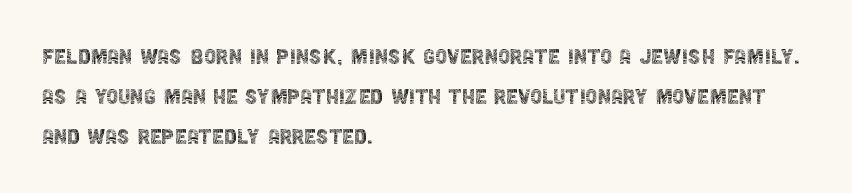
The image shows 27 px text type, upright; set left-aligned, normal line spacing (1.49x), normal letter spacing, not underlined.
